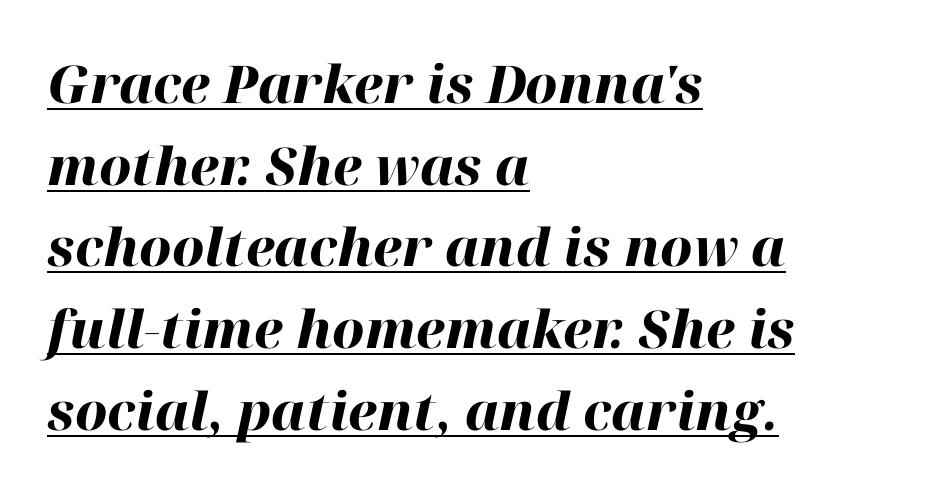
{"italic": "yes", "lean": "right", "slant_degrees": 12, "bold": "yes", "weight": "heavy", "width": "normal", "stroke_contrast": "high", "x_height": "medium", "monospaced": "no", "underline": "yes", "align": "left", "line_spacing": "normal", "line_spacing_ratio": 1.57, "letter_spacing": "normal", "letter_spacing_em": 0.0, "glyph_px": 52}
